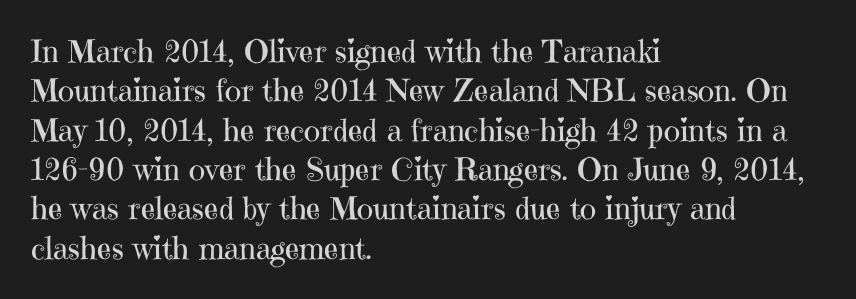
Does the copy run flush right? No — it runs flush left. Weight: in the light-to-regular range. The gaps between neighbouring characters are ordinary and unremarkable. Summary of vertical rhythm: regular, with standard interline spacing. The rendering uses natural spacing where letterforms have individual widths.
